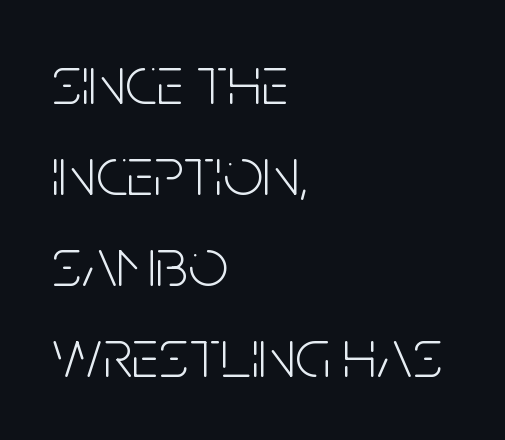
The image shows 70 px light, condensed sans-serif type, upright; set left-aligned, normal line spacing (1.3x), normal letter spacing, not underlined; low stroke contrast and a large x-height.
